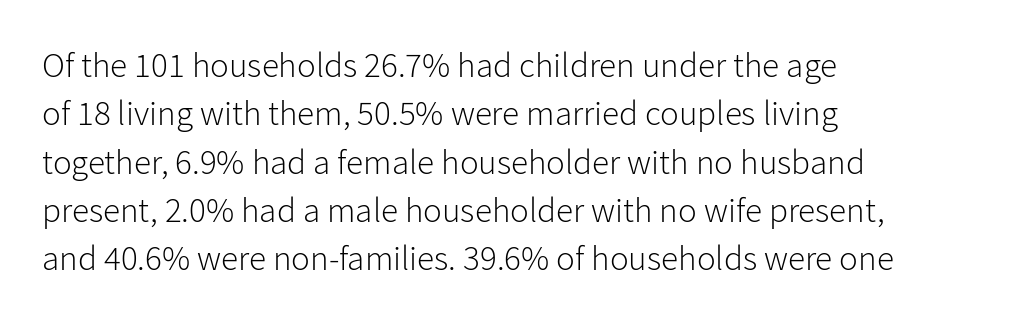
It's the straight-up-and-down kind of type. This sample has the flowing, uneven cadence of proportional lettering. The weight would be labelled regular, book, light, or lighter still. Nobody touched the tracking dial on this one.
